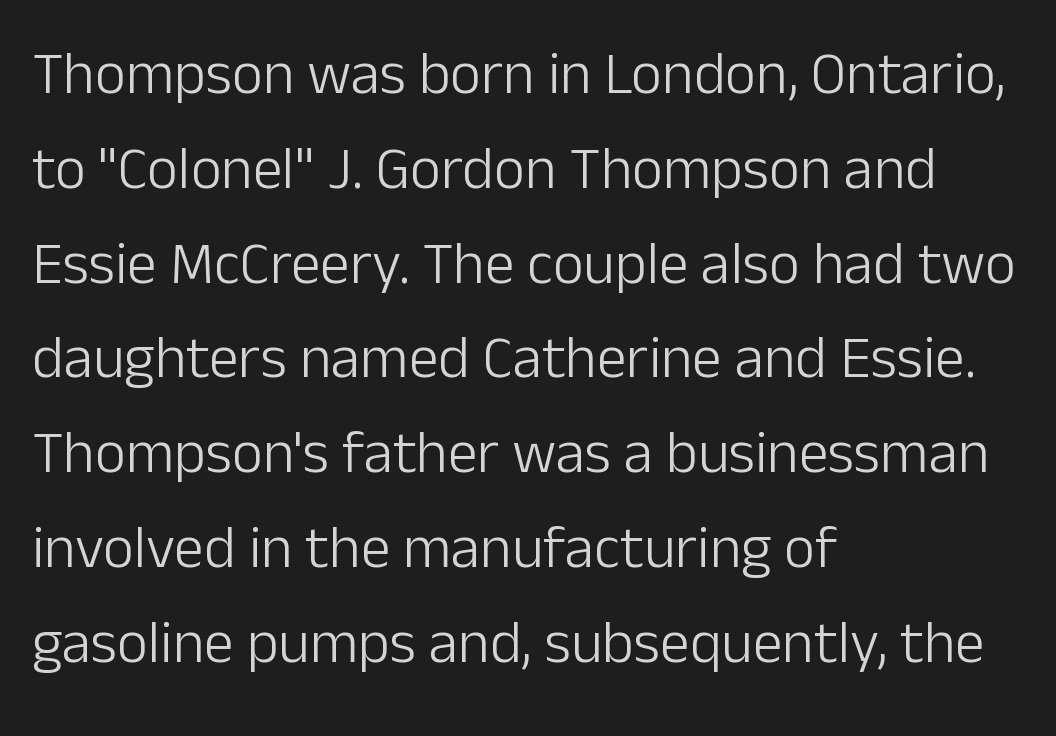
Q: Is the text bold? A: No.
Q: Is the text italic (slanted)? A: No, it is upright.
Q: Is the typeface a serif or a sans-serif typeface? A: Sans-serif.
Q: Is the text underlined? A: No.
Q: How is the paragraph aligned? A: Left-aligned.
Q: Is the spacing between letters normal or unusually wide? A: Normal.
Q: Is the spacing between lines tight, normal or loose? A: Normal.
Q: Width (condensed, normal, or wide)? A: Normal.
Q: Stroke contrast? A: Low.
Q: x-height? A: Medium.
Q: Monospaced? A: No.
